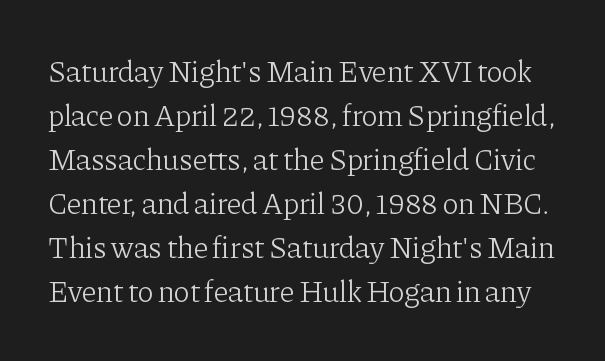
The image shows 30 px light serif type, upright; set normal line spacing (1.47x), normal letter spacing, not underlined; low stroke contrast and a medium x-height.
